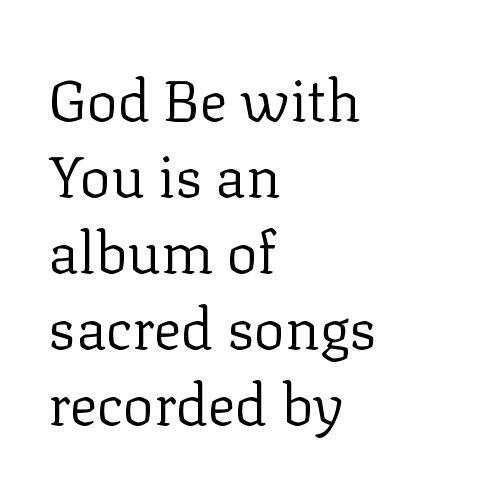
Plain, unruled lines of type. Think of a printed novel: that variable character pitch is what you see here. Horizontal bands of white between lines are of average thickness. What kind of face is this? One with serifs.
